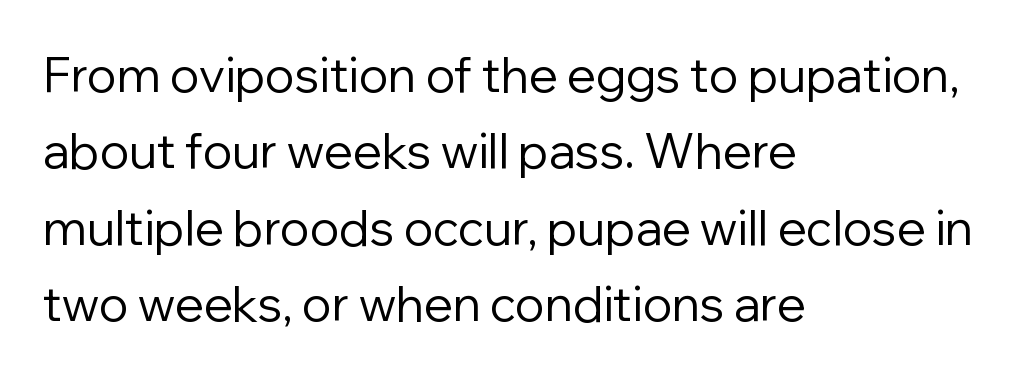
The typeface has the unassuming heft of standard copy or less. No extra tracking has been applied to these lines. This sample keeps an unexceptional amount of space between lines. Typeset ragged right — the left edge is the straight one.
